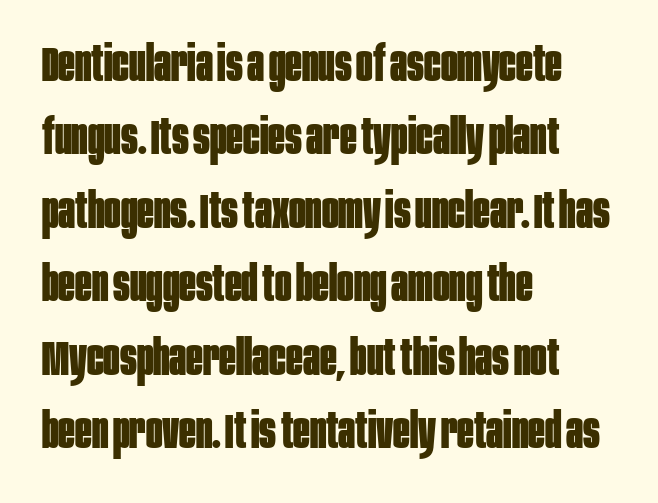
Quick note: underline off. Ascenders rise straight up at ninety degrees. You could not count columns in this text — the font is proportionally spaced. A full-strength bold gives these letters their thick strokes. Inter-character spacing is left at the font's built-in metrics.
